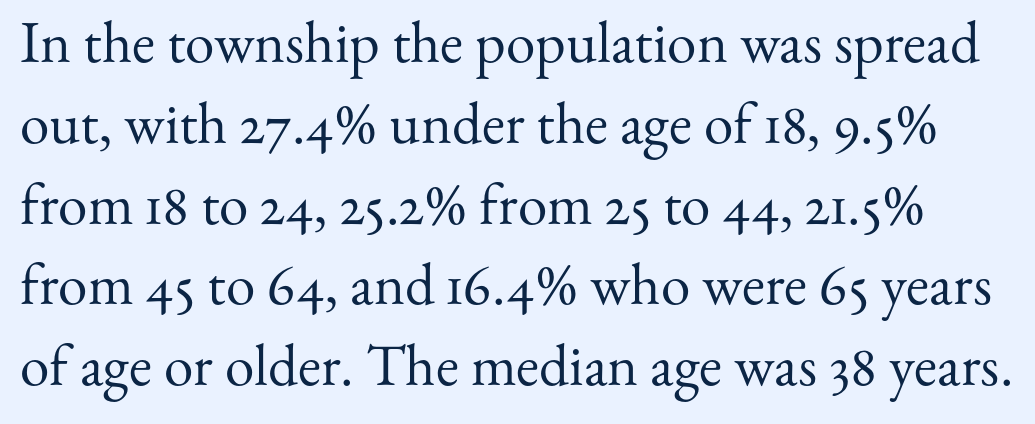
The image shows 59 px regular-weight serif type, upright; set normal line spacing (1.37x), normal letter spacing, not underlined; medium stroke contrast and a small x-height.
